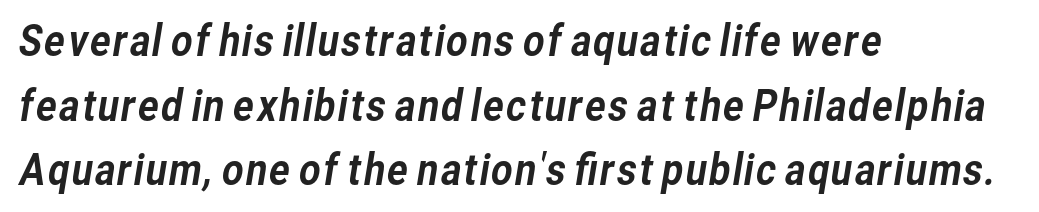
The image shows 42 px sans-serif type; set left-aligned, normal line spacing (1.54x), normal letter spacing, not underlined; low stroke contrast and a medium x-height.
